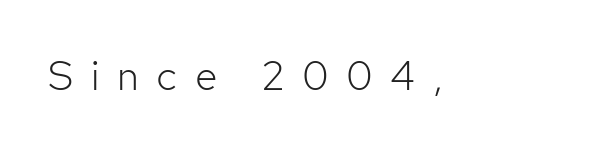
{"serif": "no", "italic": "no", "bold": "no", "weight": "light", "width": "normal", "stroke_contrast": "low", "x_height": "medium", "monospaced": "no", "underline": "no", "letter_spacing": "wide", "letter_spacing_em": 0.43, "glyph_px": 41}
